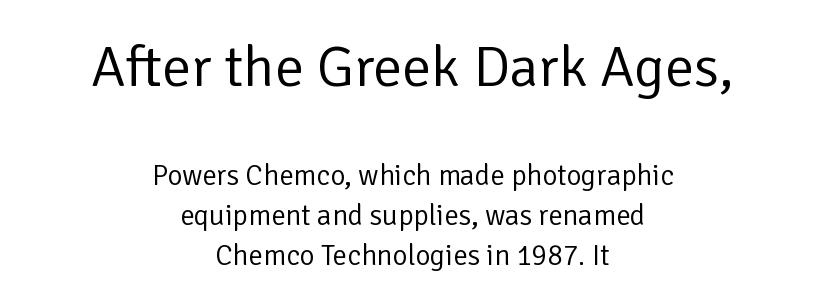
Compare the two chunks: the upper has the greater cap height. The face used here is a sans, in the tradition of grotesques and geometrics. Compared with typical body copy, the letter spacing here is the same. A typesetter would call this proportional, since set widths differ per character. The string is rendered with underlining switched off. Compared with a flush-left layout, this one balances lines on the center instead.
